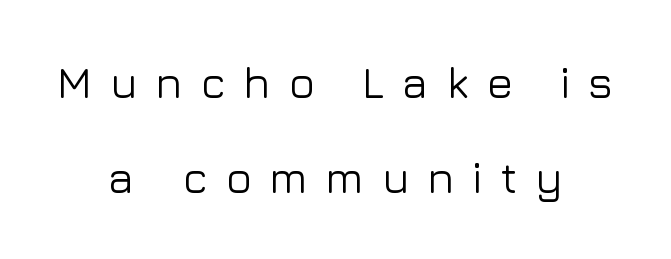
Q: Is the text italic (slanted)? A: No, it is upright.
Q: Is the typeface a serif or a sans-serif typeface? A: Sans-serif.
Q: Is the text underlined? A: No.
Q: How is the paragraph aligned? A: Centered.
Q: Is the spacing between letters normal or unusually wide? A: Unusually wide.
Q: Is the spacing between lines tight, normal or loose? A: Loose.
Q: Width (condensed, normal, or wide)? A: Normal.
Q: Stroke contrast? A: Low.
Q: x-height? A: Medium.
Q: Monospaced? A: No.
